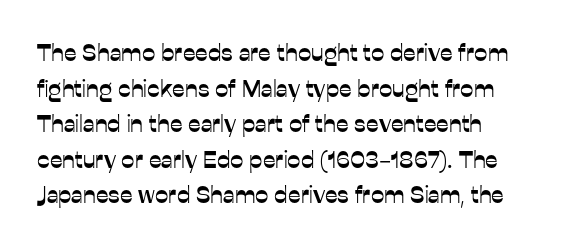
Q: Is the text italic (slanted)? A: No, it is upright.
Q: Is the text underlined? A: No.
Q: How is the paragraph aligned? A: Left-aligned.
Q: Is the spacing between letters normal or unusually wide? A: Normal.
Q: Is the spacing between lines tight, normal or loose? A: Normal.
